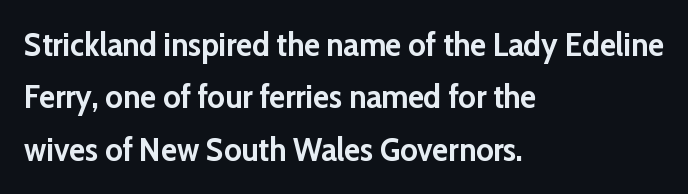
The image shows 33 px semibold sans-serif type, upright; set left-aligned, normal line spacing (1.59x), normal letter spacing, not underlined; low stroke contrast and a medium x-height.
